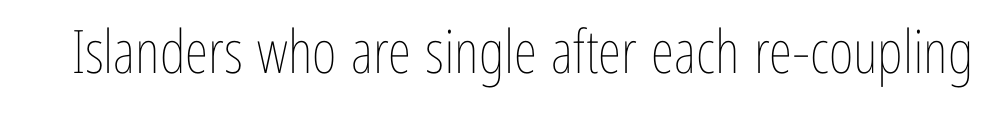
{"italic": "no", "bold": "no", "weight": "thin", "width": "condensed", "stroke_contrast": "low", "x_height": "medium", "monospaced": "no", "underline": "no", "letter_spacing": "normal", "letter_spacing_em": 0.0, "glyph_px": 60}
